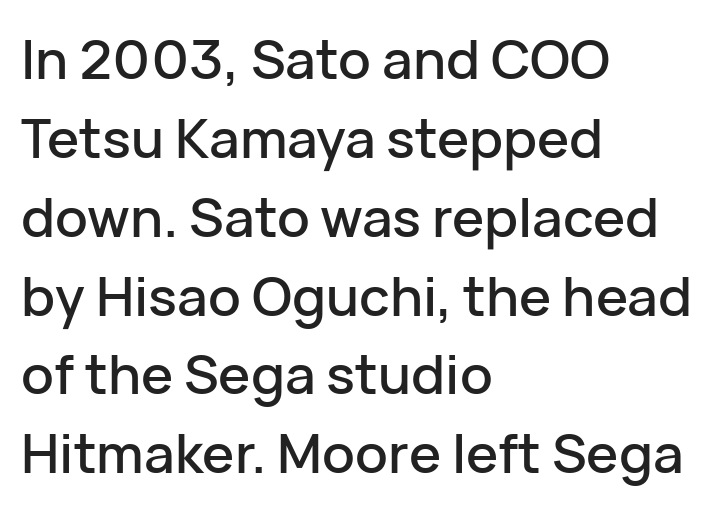
{"serif": "no", "italic": "no", "width": "normal", "stroke_contrast": "low", "x_height": "medium", "monospaced": "no", "underline": "no", "align": "left", "line_spacing": "normal", "line_spacing_ratio": 1.46, "letter_spacing": "normal", "letter_spacing_em": 0.0, "glyph_px": 54}
